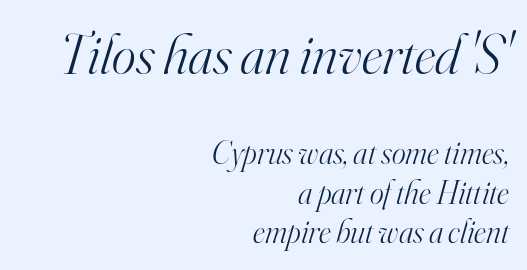
{"serif": "yes", "italic": "yes", "lean": "right", "slant_degrees": 16, "bold": "no", "weight": "light", "width": "normal", "stroke_contrast": "high", "x_height": "small", "monospaced": "no", "underline": "no", "align": "right", "line_spacing_ratio": 1.19, "letter_spacing": "normal", "letter_spacing_em": 0.0, "larger_block": "first", "size_ratio": 1.73, "glyph_px": 57}
